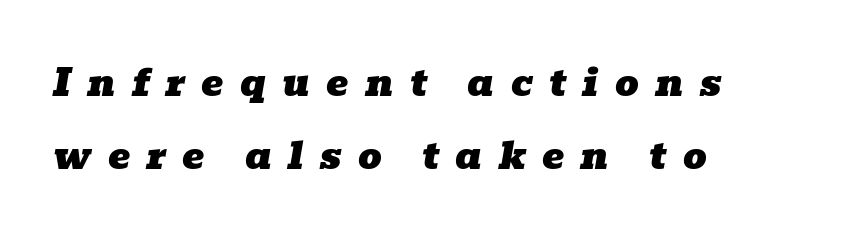
The image shows 37 px wide serif type, italic (leaning right); set left-aligned, loose line spacing (1.97x), unusually wide letter spacing (+0.44 em), not underlined; low stroke contrast and a medium x-height.
